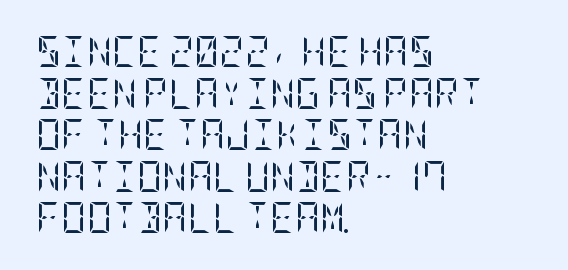
{"serif": "yes", "italic": "no", "bold": "no", "weight": "regular", "width": "condensed", "stroke_contrast": "low", "x_height": "large", "underline": "no", "align": "left", "line_spacing": "normal", "line_spacing_ratio": 1.34, "letter_spacing": "normal", "letter_spacing_em": 0.0, "glyph_px": 31}
